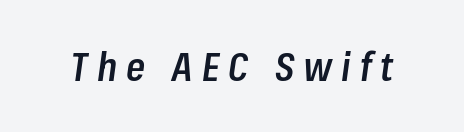
Spacing verdict: proportional, widths tailored to each character. The rendering inserts visible extra space after every character. The strokes are fattened partway — semibold, not bold. The baseline area is clear.
